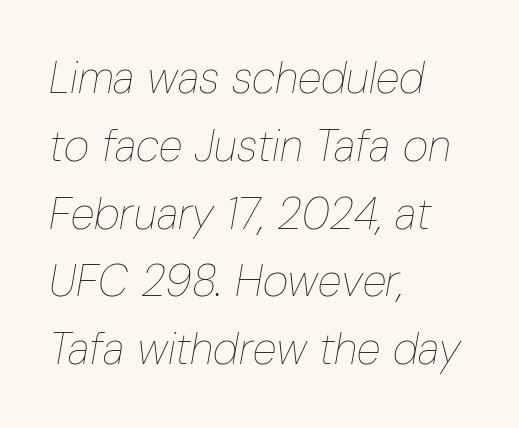
{"italic": "yes", "lean": "right", "slant_degrees": 10, "bold": "no", "weight": "thin", "width": "condensed", "stroke_contrast": "low", "x_height": "medium", "monospaced": "no", "underline": "no", "align": "left", "line_spacing": "normal", "line_spacing_ratio": 1.54, "letter_spacing": "normal", "letter_spacing_em": 0.0, "glyph_px": 44}
